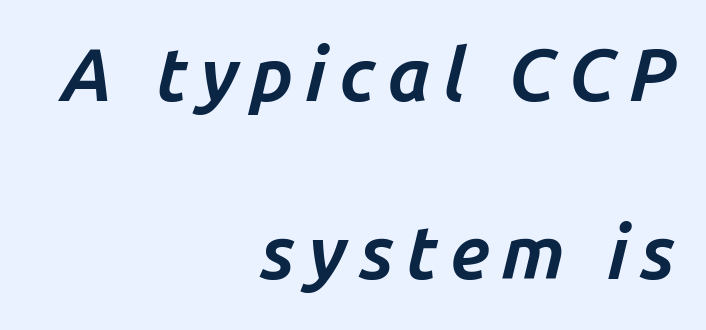
{"italic": "yes", "lean": "right", "slant_degrees": 14, "bold": "yes", "weight": "bold", "width": "normal", "stroke_contrast": "low", "x_height": "medium", "monospaced": "no", "underline": "no", "align": "right", "line_spacing": "loose", "line_spacing_ratio": 2.38, "glyph_px": 75}
